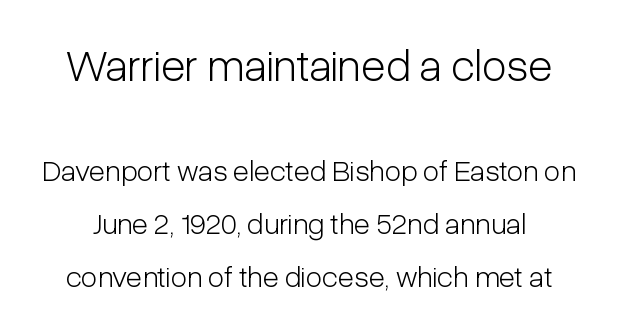
Q: Is the text bold? A: No.
Q: Is the text italic (slanted)? A: No, it is upright.
Q: Is the typeface a serif or a sans-serif typeface? A: Sans-serif.
Q: Is the text underlined? A: No.
Q: Is the spacing between letters normal or unusually wide? A: Normal.
Q: Which block of text is set in a larger size, the first (top) or the second (bottom)? A: The first (top) one.
Q: Width (condensed, normal, or wide)? A: Condensed.
Q: Stroke contrast? A: Low.
Q: x-height? A: Medium.
Q: Monospaced? A: No.
